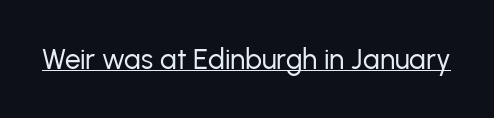
The image shows 28 px regular-weight sans-serif type, upright; set normal letter spacing, underlined; low stroke contrast and a medium x-height.
